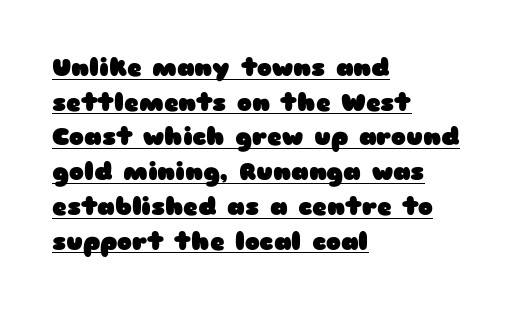
As a designer I'd log this as weight 700, bold. Looks like someone drew a line under every word here. The space between consecutive lines is moderate. Where is the straight margin? On the left. Honestly, the letter spacing is just normal — you wouldn't notice it. Does the lettering tilt? It doesn't — this is upright.
